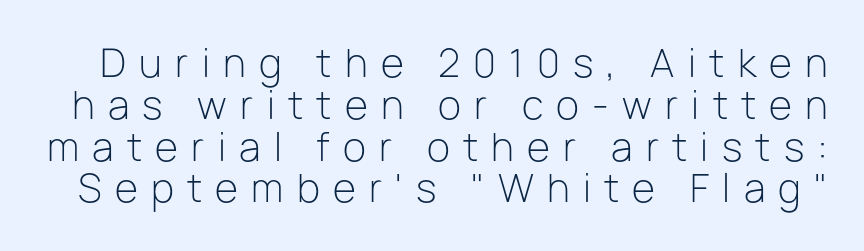
{"serif": "no", "italic": "no", "bold": "no", "weight": "light", "width": "normal", "stroke_contrast": "low", "x_height": "medium", "monospaced": "no", "underline": "no", "line_spacing": "tight", "line_spacing_ratio": 1.1, "letter_spacing": "wide", "letter_spacing_em": 0.35, "glyph_px": 38}
